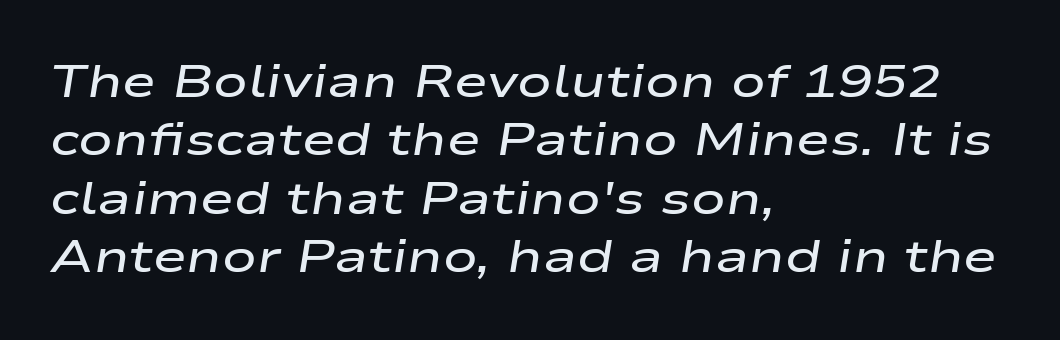
{"italic": "yes", "lean": "right", "slant_degrees": 9, "bold": "semi", "weight": "semibold", "width": "wide", "stroke_contrast": "low", "x_height": "medium", "monospaced": "no", "underline": "no", "align": "left", "line_spacing": "normal", "line_spacing_ratio": 1.27, "letter_spacing": "normal", "letter_spacing_em": 0.0, "glyph_px": 46}
